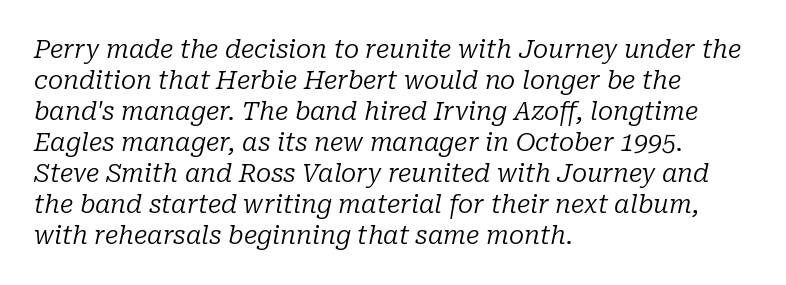
The image shows 25 px text type, italic (leaning right); set left-aligned, line spacing 1.24x, normal letter spacing, not underlined.
